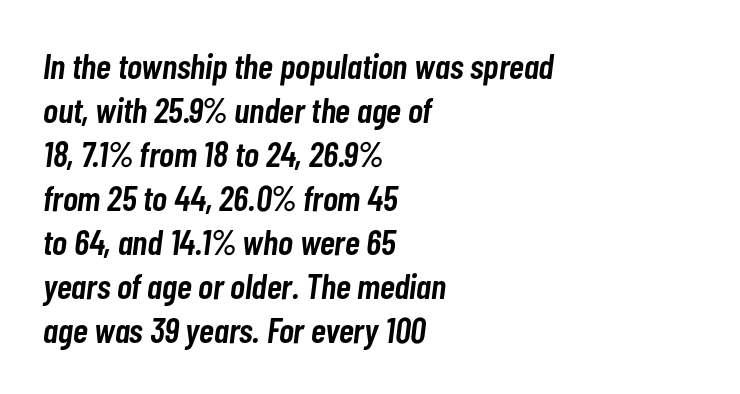
Q: Is the text bold? A: Semi-bold.
Q: Is the text italic (slanted)? A: Yes, it leans right by about 7 degrees.
Q: Is the text underlined? A: No.
Q: How is the paragraph aligned? A: Left-aligned.
Q: Is the spacing between letters normal or unusually wide? A: Normal.
Q: Width (condensed, normal, or wide)? A: Condensed.
Q: Stroke contrast? A: Low.
Q: x-height? A: Medium.
Q: Monospaced? A: No.
